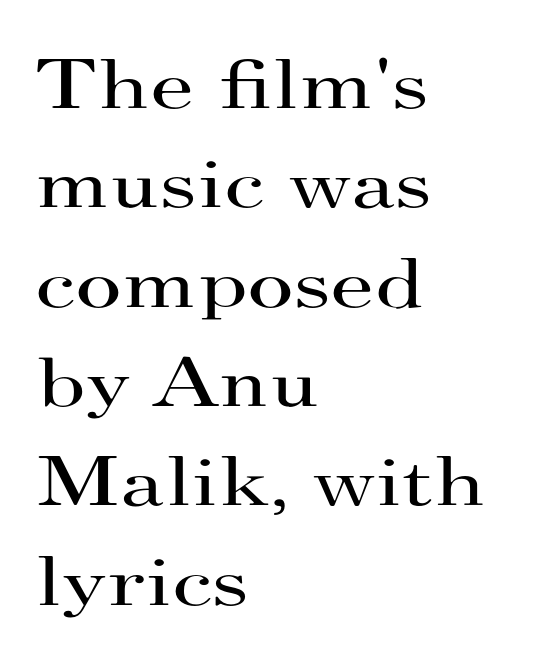
Q: Is the text bold? A: No.
Q: Is the text italic (slanted)? A: No, it is upright.
Q: Is the typeface a serif or a sans-serif typeface? A: Serif.
Q: Is the text underlined? A: No.
Q: How is the paragraph aligned? A: Left-aligned.
Q: Is the spacing between letters normal or unusually wide? A: Normal.
Q: Is the spacing between lines tight, normal or loose? A: Normal.
Q: Width (condensed, normal, or wide)? A: Wide.
Q: Stroke contrast? A: High.
Q: x-height? A: Small.
Q: Monospaced? A: No.
